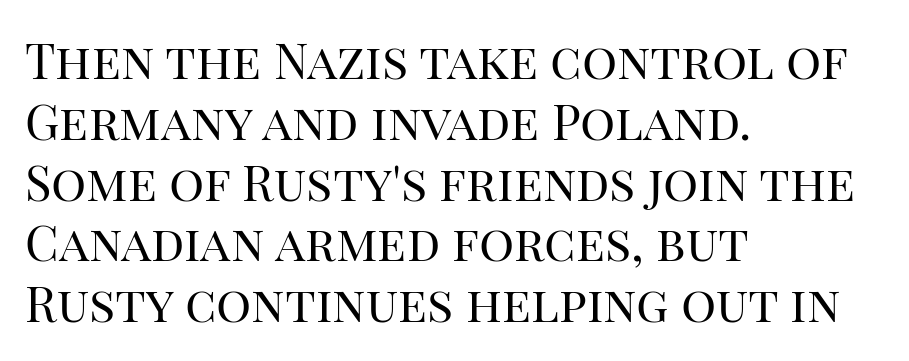
Q: Is the text bold? A: No.
Q: Is the text italic (slanted)? A: No, it is upright.
Q: Is the typeface a serif or a sans-serif typeface? A: Serif.
Q: Is the text underlined? A: No.
Q: How is the paragraph aligned? A: Left-aligned.
Q: Is the spacing between letters normal or unusually wide? A: Normal.
Q: Width (condensed, normal, or wide)? A: Normal.
Q: Stroke contrast? A: High.
Q: x-height? A: Large.
Q: Monospaced? A: No.
